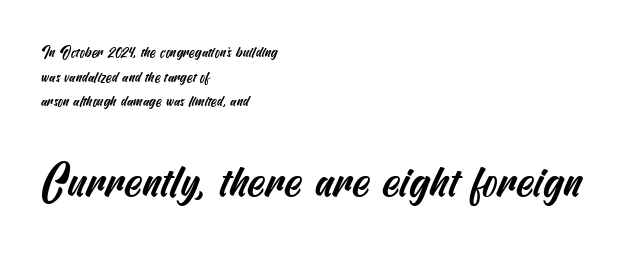
Q: Is the typeface a serif or a sans-serif typeface? A: Sans-serif.
Q: Is the text underlined? A: No.
Q: How is the paragraph aligned? A: Left-aligned.
Q: Is the spacing between letters normal or unusually wide? A: Normal.
Q: Is the spacing between lines tight, normal or loose? A: Normal.
Q: Which block of text is set in a larger size, the first (top) or the second (bottom)? A: The second (bottom) one.
Q: Width (condensed, normal, or wide)? A: Condensed.
Q: Stroke contrast? A: Medium.
Q: x-height? A: Small.
